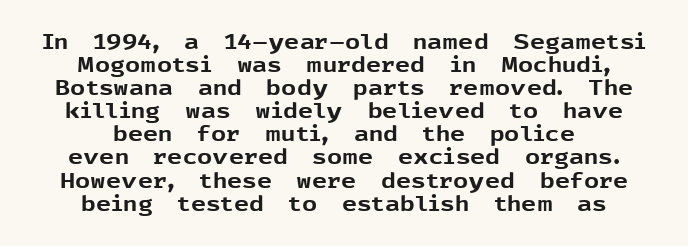
Q: Is the text bold? A: Yes.
Q: Is the text italic (slanted)? A: No, it is upright.
Q: Is the text underlined? A: No.
Q: How is the paragraph aligned? A: Centered.
Q: Is the spacing between letters normal or unusually wide? A: Normal.
Q: Is the spacing between lines tight, normal or loose? A: Tight.
